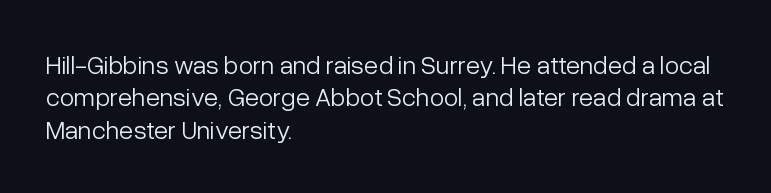
{"italic": "no", "bold": "no", "underline": "no", "align": "left", "line_spacing": "normal", "line_spacing_ratio": 1.25, "letter_spacing": "normal", "letter_spacing_em": 0.0, "glyph_px": 26}
